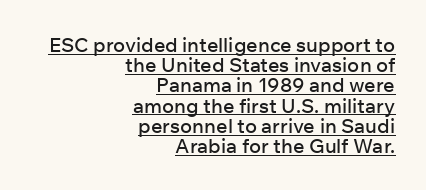
{"italic": "no", "underline": "yes", "align": "right", "line_spacing": "tight", "line_spacing_ratio": 1.01, "letter_spacing": "normal", "letter_spacing_em": 0.0, "glyph_px": 20}
